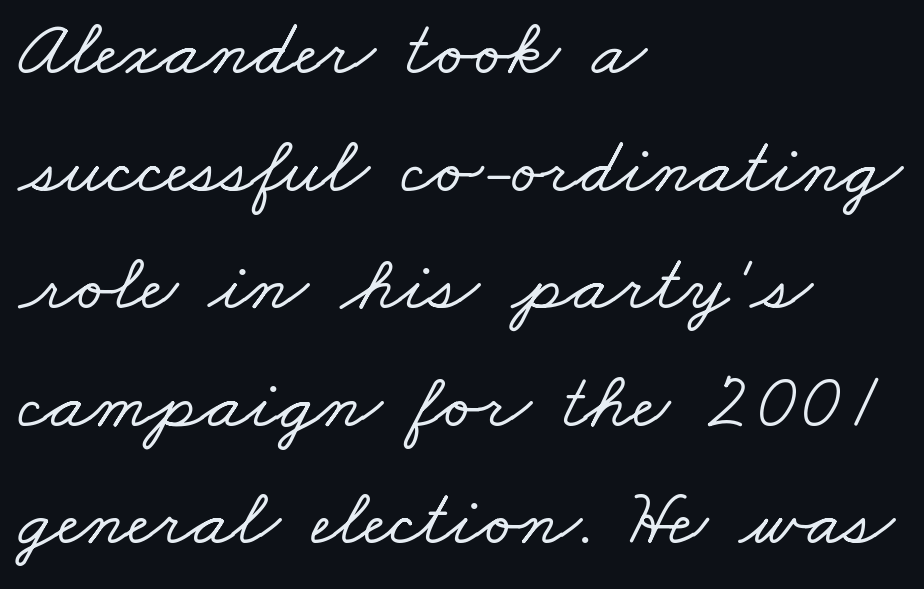
Q: Is the typeface a serif or a sans-serif typeface? A: Serif.
Q: Is the text underlined? A: No.
Q: How is the paragraph aligned? A: Left-aligned.
Q: Is the spacing between letters normal or unusually wide? A: Normal.
Q: Is the spacing between lines tight, normal or loose? A: Normal.
Q: Width (condensed, normal, or wide)? A: Wide.
Q: Stroke contrast? A: Low.
Q: x-height? A: Small.
Q: Monospaced? A: No.
